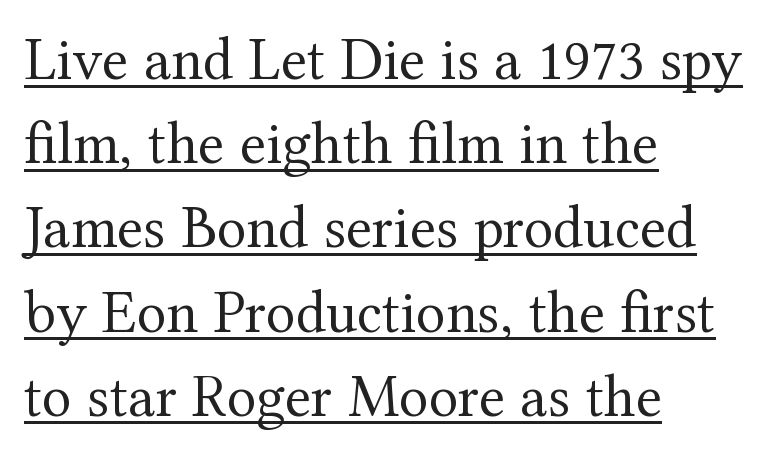
Q: Is the text bold? A: No.
Q: Is the text italic (slanted)? A: No, it is upright.
Q: Is the typeface a serif or a sans-serif typeface? A: Serif.
Q: Is the text underlined? A: Yes.
Q: How is the paragraph aligned? A: Left-aligned.
Q: Is the spacing between letters normal or unusually wide? A: Normal.
Q: Is the spacing between lines tight, normal or loose? A: Normal.
Q: Width (condensed, normal, or wide)? A: Normal.
Q: Stroke contrast? A: Medium.
Q: x-height? A: Medium.
Q: Monospaced? A: No.
